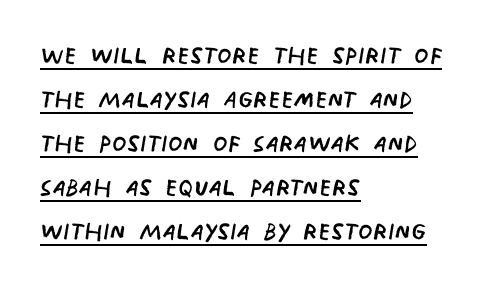
{"serif": "no", "bold": "no", "weight": "regular", "width": "condensed", "stroke_contrast": "low", "x_height": "large", "monospaced": "no", "underline": "yes", "align": "left", "line_spacing": "normal", "line_spacing_ratio": 1.33, "letter_spacing": "normal", "letter_spacing_em": 0.0, "glyph_px": 33}
